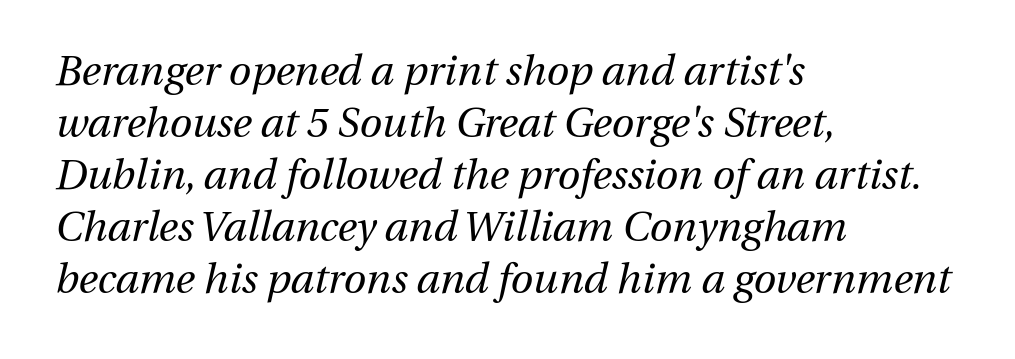
Letter spacing: default. Compared with a centered layout, this one pins lines to the left instead. The font's italic variant was chosen for this text. You could not count columns in this text — the font is proportionally spaced. Compared with typical paragraphs, the rows here are spaced about the same.
